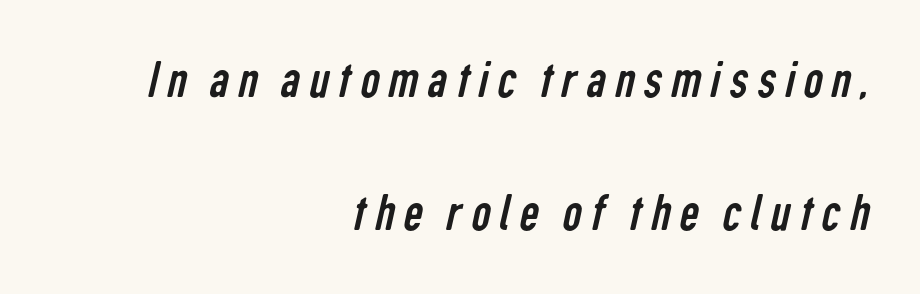
The image shows 54 px regular-weight, condensed sans-serif type; set right-aligned, loose line spacing (2.46x), not underlined; low stroke contrast and a medium x-height.
